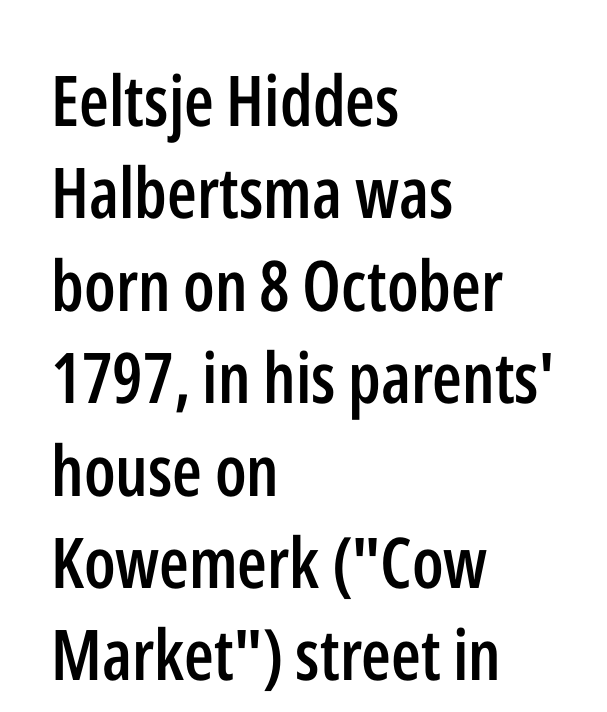
The image shows 70 px semibold, condensed sans-serif type, upright; set left-aligned, normal line spacing (1.32x), normal letter spacing, not underlined; low stroke contrast and a medium x-height.
